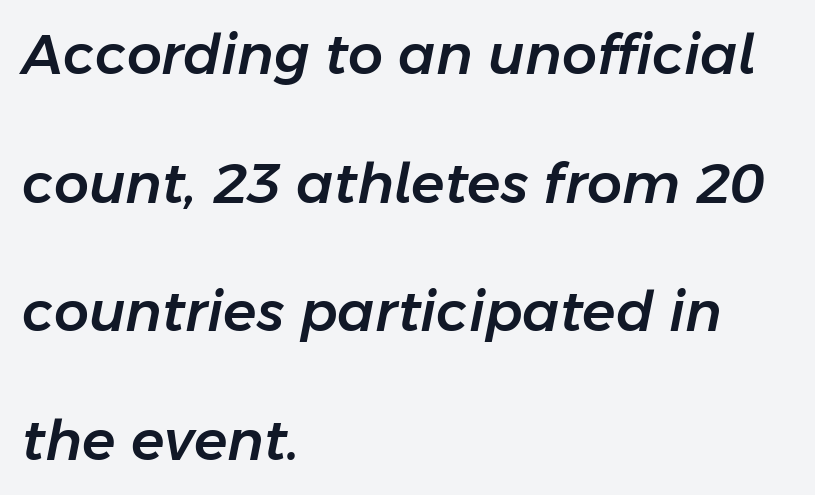
{"italic": "yes", "lean": "right", "slant_degrees": 11, "width": "normal", "stroke_contrast": "low", "x_height": "medium", "monospaced": "no", "underline": "no", "align": "left", "line_spacing": "loose", "line_spacing_ratio": 2.34, "letter_spacing": "normal", "letter_spacing_em": 0.0, "glyph_px": 55}
